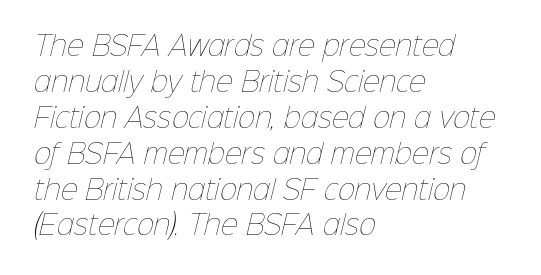
Vertical stems look standard width or narrower in stroke. Leading: standard. Each row of text sits above clean, open space. Does the copy run flush right? No — it runs flush left. Nobody touched the tracking dial on this one.
